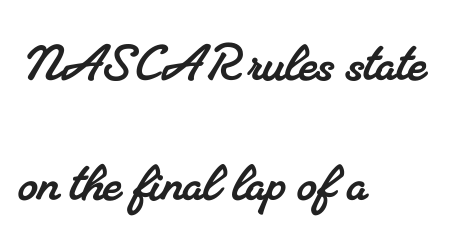
What stands out about the letter spacing? Nothing — it is the standard amount. How would I describe the line gaps? Wide and relaxed. No word sits above an underline. Is this a fixed-width face? No — the glyphs have proportional, varying widths. The rag falls on the right side of this text block.
